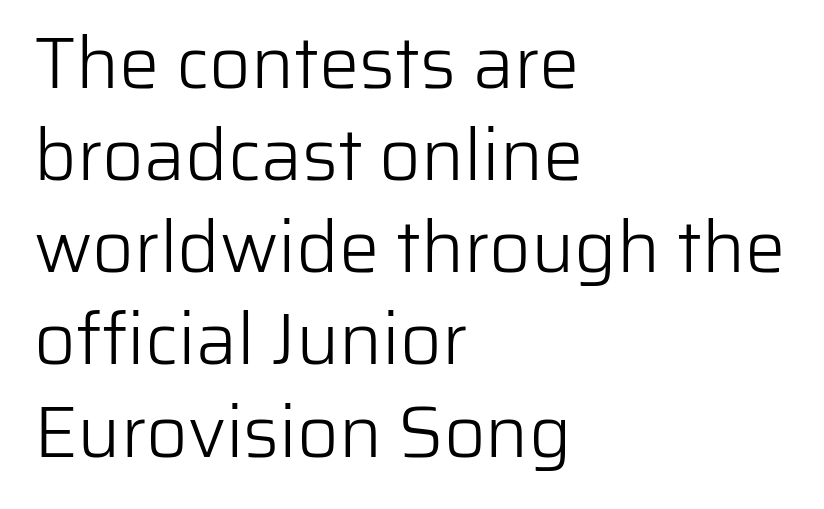
{"serif": "no", "italic": "no", "bold": "no", "weight": "light", "width": "normal", "stroke_contrast": "low", "x_height": "medium", "monospaced": "no", "underline": "no", "align": "left", "line_spacing": "normal", "line_spacing_ratio": 1.28, "letter_spacing": "normal", "letter_spacing_em": 0.0, "glyph_px": 72}
